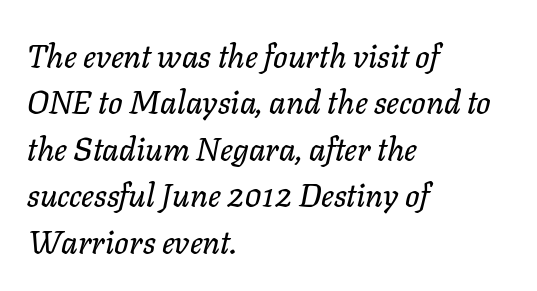
Q: Is the text italic (slanted)? A: Yes, it leans right by about 11 degrees.
Q: Is the text underlined? A: No.
Q: How is the paragraph aligned? A: Left-aligned.
Q: Is the spacing between letters normal or unusually wide? A: Normal.
Q: Is the spacing between lines tight, normal or loose? A: Normal.
Q: Width (condensed, normal, or wide)? A: Normal.
Q: Stroke contrast? A: Low.
Q: x-height? A: Medium.
Q: Monospaced? A: No.
